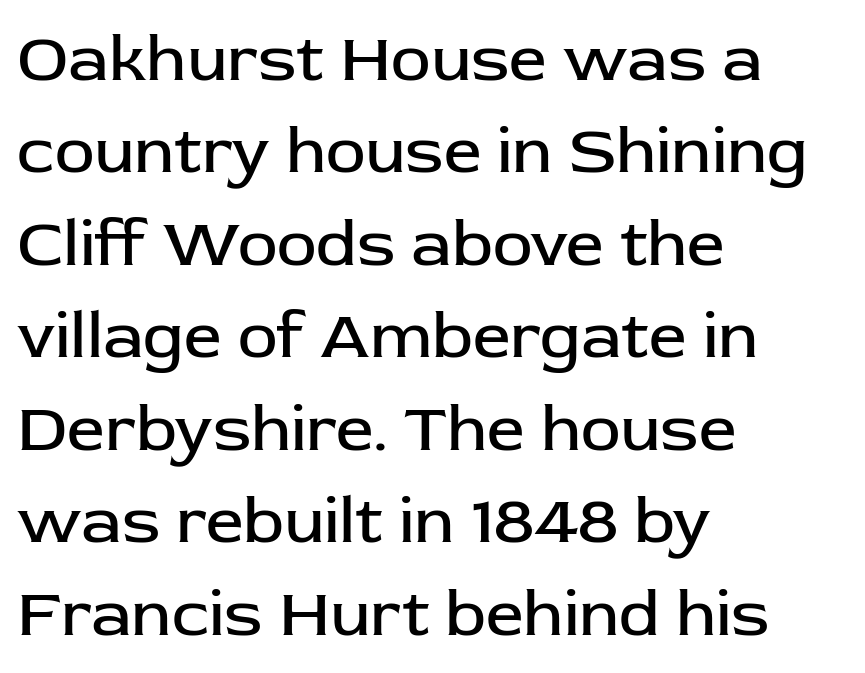
The image shows 67 px regular-weight sans-serif type, upright; set left-aligned, normal line spacing (1.38x), normal letter spacing, not underlined; low stroke contrast and a medium x-height.
